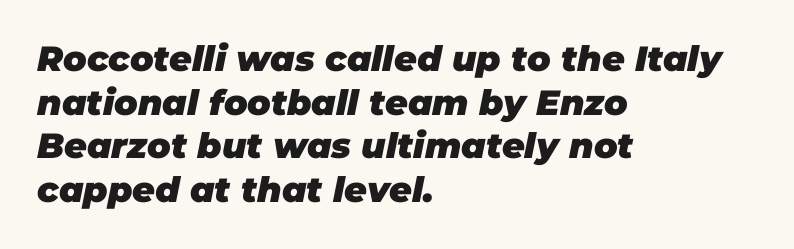
The characters look thick and weighty, a clear bold. The font's italic variant was chosen for this text. Line starts are locked; line ends wander. Descenders hang freely into open space. Is there much room between lines? A standard amount, neither cramped nor airy.
